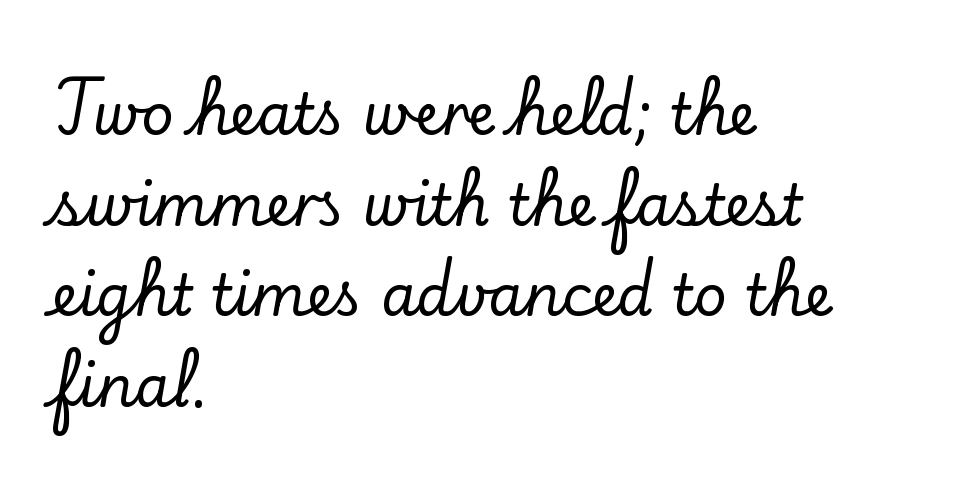
Looks like regular typesetting: each glyph gets only the width it needs. Line starts are locked; line ends wander. Typographically, this falls in the serif category. Regarding leading, the lines here are spaced in the standard way. The string is rendered with underlining switched off.
